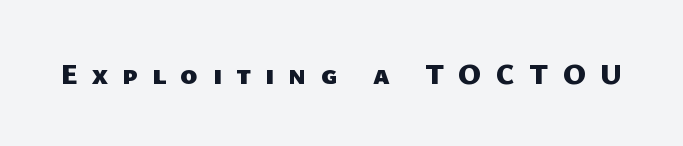
Looks like regular typesetting: each glyph gets only the width it needs. Tracking here is generous; glyphs stand well apart from one another. The passage shown is typeset with a sans-serif family. This is heavy type, rendered in bold. Bare-footed words on every line.
